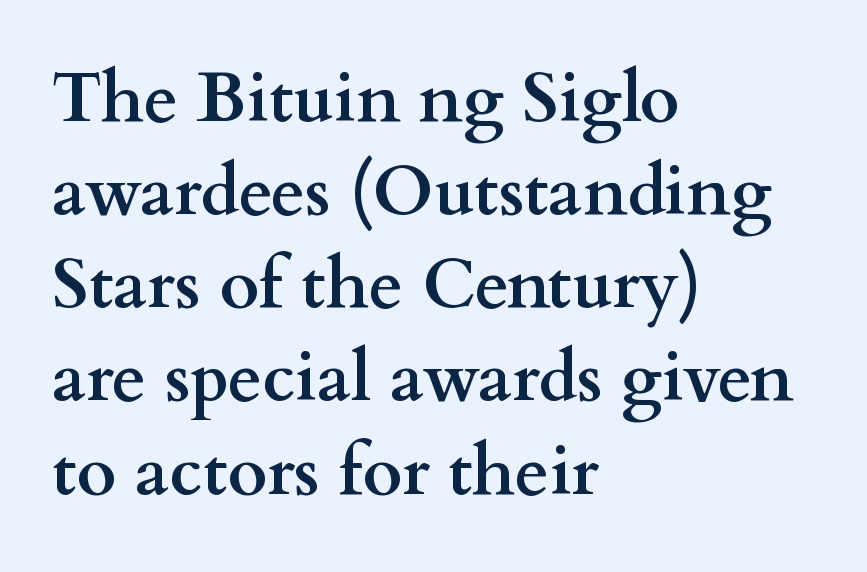
Q: Is the text bold? A: Yes.
Q: Is the text italic (slanted)? A: No, it is upright.
Q: Is the typeface a serif or a sans-serif typeface? A: Serif.
Q: Is the text underlined? A: No.
Q: How is the paragraph aligned? A: Left-aligned.
Q: Is the spacing between letters normal or unusually wide? A: Normal.
Q: Is the spacing between lines tight, normal or loose? A: Normal.
Q: Width (condensed, normal, or wide)? A: Wide.
Q: Stroke contrast? A: Medium.
Q: x-height? A: Small.
Q: Monospaced? A: No.
